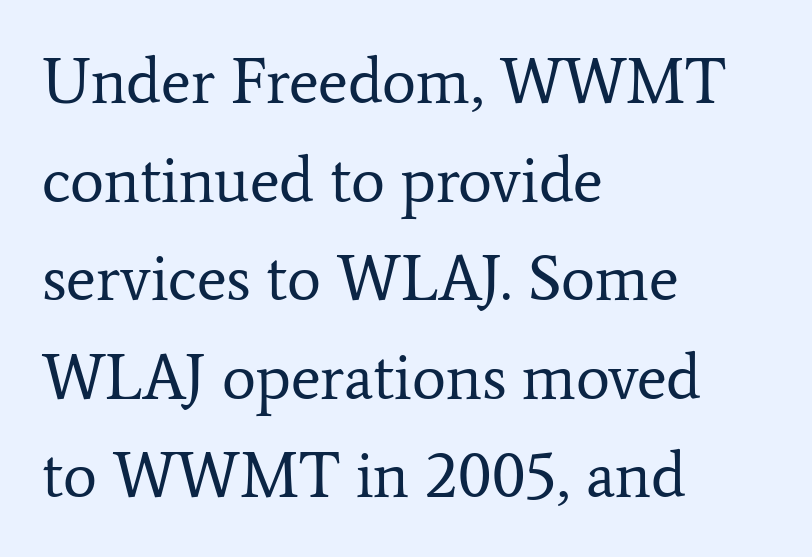
Q: Is the text bold? A: No.
Q: Is the text italic (slanted)? A: No, it is upright.
Q: Is the typeface a serif or a sans-serif typeface? A: Serif.
Q: Is the text underlined? A: No.
Q: How is the paragraph aligned? A: Left-aligned.
Q: Is the spacing between letters normal or unusually wide? A: Normal.
Q: Is the spacing between lines tight, normal or loose? A: Normal.
Q: Width (condensed, normal, or wide)? A: Normal.
Q: Stroke contrast? A: Low.
Q: x-height? A: Medium.
Q: Monospaced? A: No.
